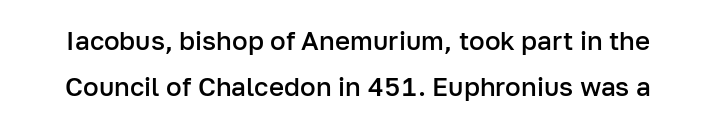
The image shows 26 px text type, upright; set line spacing 1.76x, normal letter spacing, not underlined.
